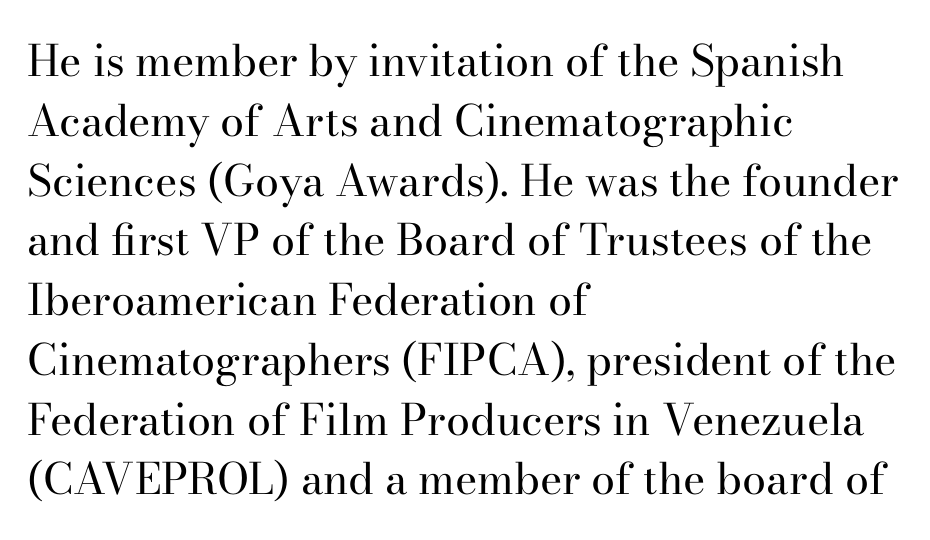
{"serif": "yes", "italic": "no", "bold": "no", "weight": "regular", "width": "normal", "stroke_contrast": "high", "x_height": "small", "monospaced": "no", "underline": "no", "align": "left", "line_spacing": "normal", "line_spacing_ratio": 1.39, "letter_spacing": "normal", "letter_spacing_em": 0.0, "glyph_px": 43}
